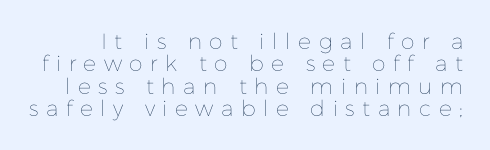
Notice how descenders almost collide with the ascenders below — that's tight leading. Nothing heavy about these letters — not bold at all. Glance below the letters and you will spot only blank space. Look at the tracking — it's clearly loosened, letters drifting apart. The font's upright variant was chosen for this text.
